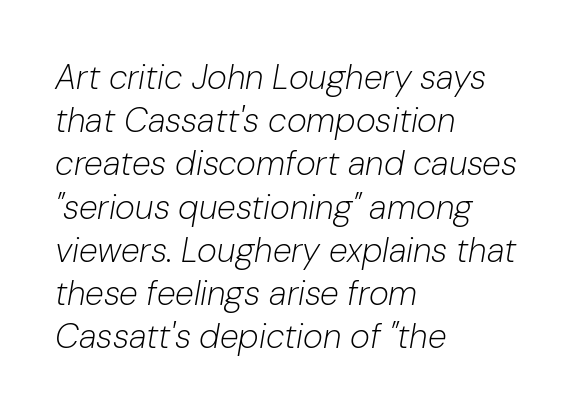
The image shows 34 px light type, italic (leaning right); set left-aligned, normal line spacing (1.27x), normal letter spacing, not underlined; low stroke contrast and a medium x-height.
